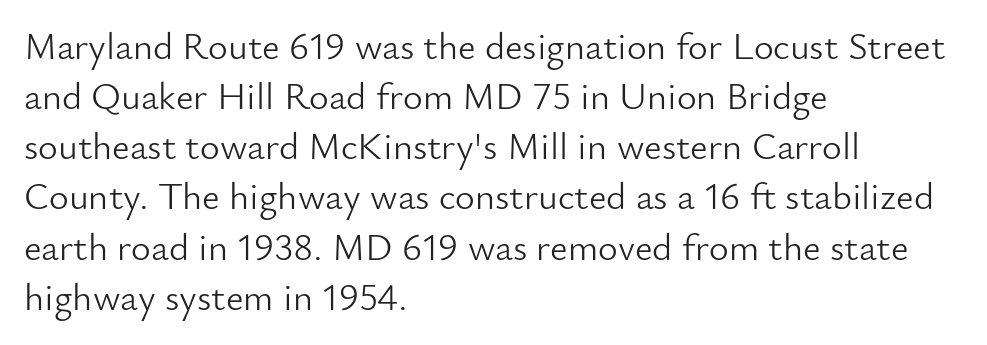
Horizontal bands of white between lines are of average thickness. The face used here is a sans, in the tradition of grotesques and geometrics. The specimen omits any rule beneath the text block's lines. Is this a fixed-width face? No — the glyphs have proportional, varying widths.
